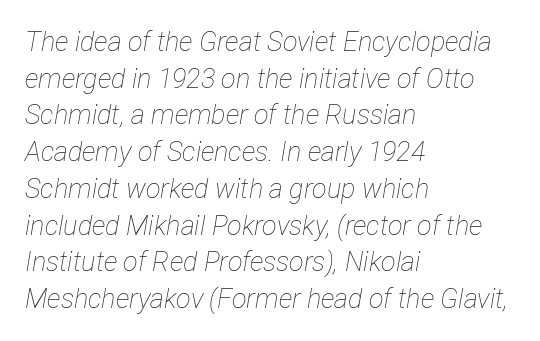
The image shows 27 px text type, italic (leaning right); set left-aligned, normal line spacing (1.36x), normal letter spacing, not underlined.
